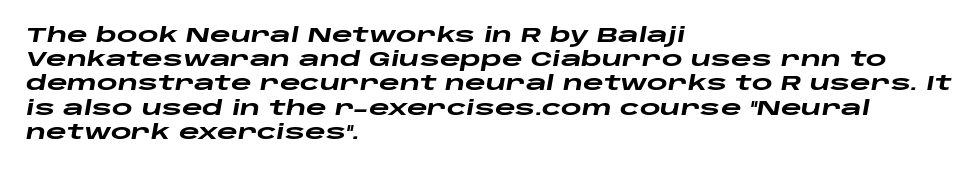
The image shows 20 px bold type, italic (leaning right); set left-aligned, line spacing 1.21x, normal letter spacing, not underlined.
